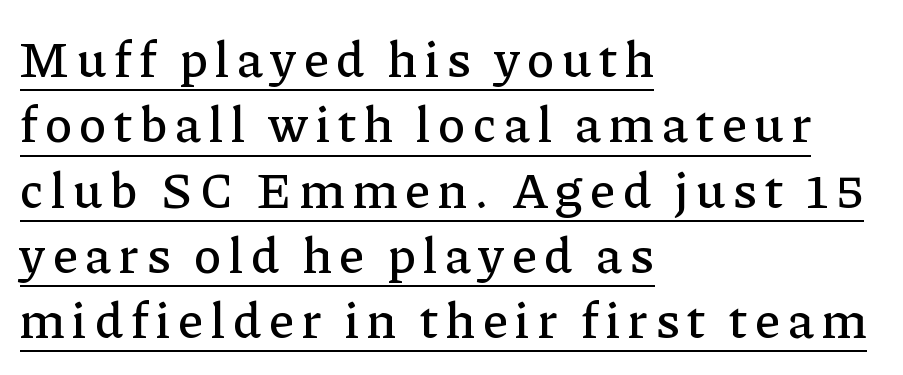
{"serif": "yes", "italic": "no", "width": "normal", "stroke_contrast": "low", "x_height": "medium", "monospaced": "no", "underline": "yes", "align": "left", "line_spacing": "normal", "line_spacing_ratio": 1.28, "glyph_px": 51}
